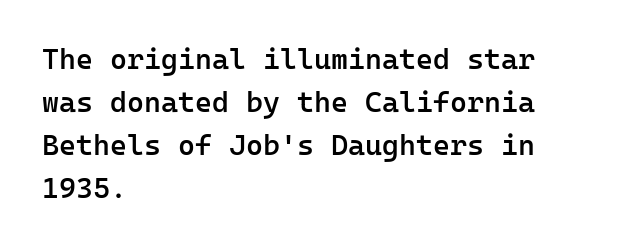
Q: Is the text bold? A: Semi-bold.
Q: Is the text italic (slanted)? A: No, it is upright.
Q: Is the typeface a serif or a sans-serif typeface? A: Sans-serif.
Q: Is the text underlined? A: No.
Q: How is the paragraph aligned? A: Left-aligned.
Q: Is the spacing between letters normal or unusually wide? A: Normal.
Q: Is the spacing between lines tight, normal or loose? A: Normal.
Q: Width (condensed, normal, or wide)? A: Normal.
Q: Stroke contrast? A: Low.
Q: x-height? A: Medium.
Q: Monospaced? A: Yes.
